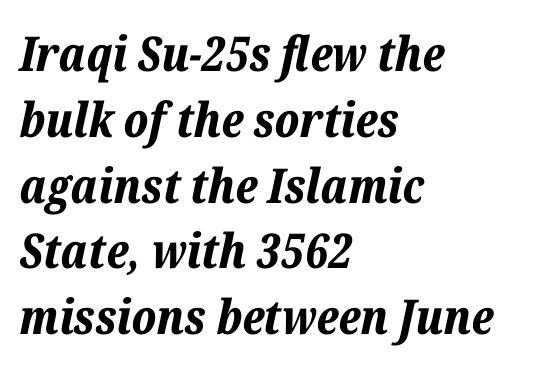
The image shows 48 px bold type, italic (leaning right); set left-aligned, normal line spacing (1.37x), normal letter spacing, not underlined; low stroke contrast and a medium x-height.
